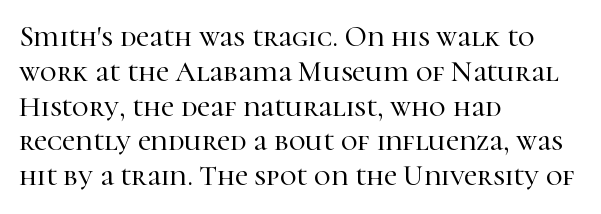
{"serif": "yes", "italic": "no", "width": "normal", "stroke_contrast": "high", "x_height": "medium", "monospaced": "no", "underline": "no", "align": "left", "line_spacing_ratio": 1.2, "letter_spacing": "normal", "letter_spacing_em": 0.0, "glyph_px": 29}
